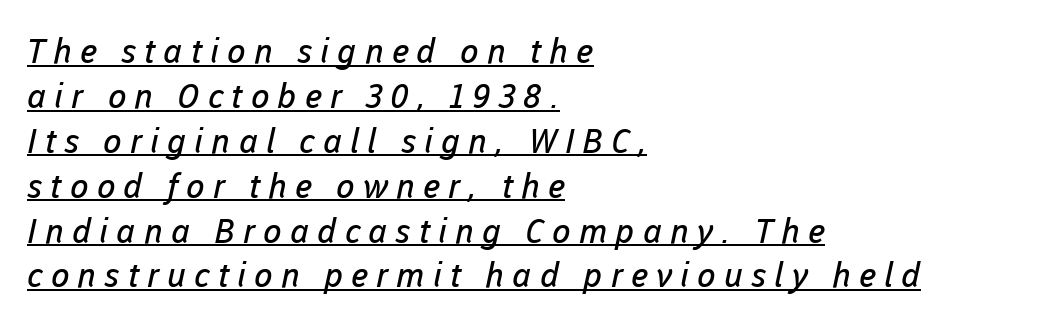
Decoration check: the copy is underlined. Interline gaps are of average width in this sample. Typographically, this falls in the sans-serif category. Leftover space on each line is placed entirely after the last word.
